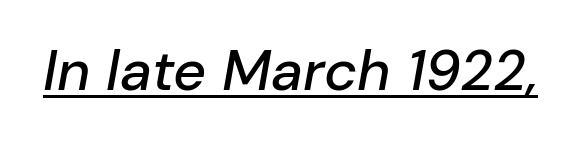
The image shows 57 px text type, italic (leaning right); set normal letter spacing, underlined; low stroke contrast and a medium x-height.
